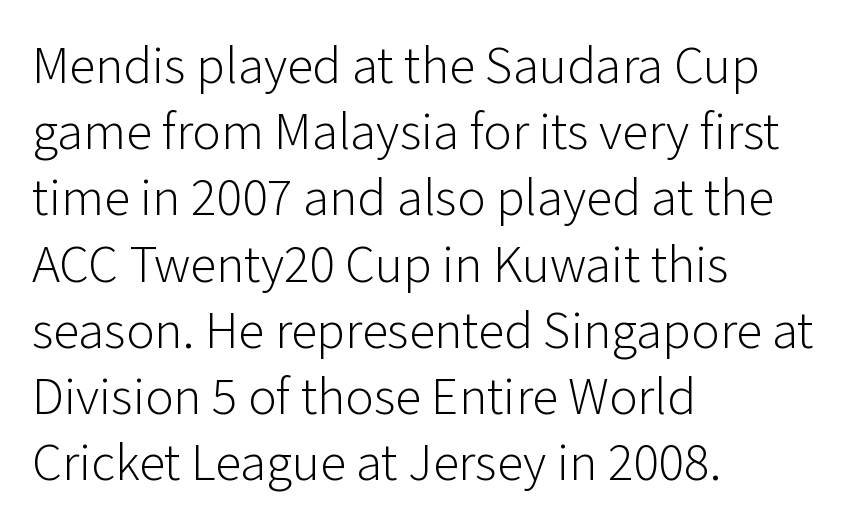
Unbolded letterforms with no extra heft. Designer's note — italics off, roman on. Honestly, there is no underline to notice here at all. If you drew a ruler down the left edge, every line would touch it.
